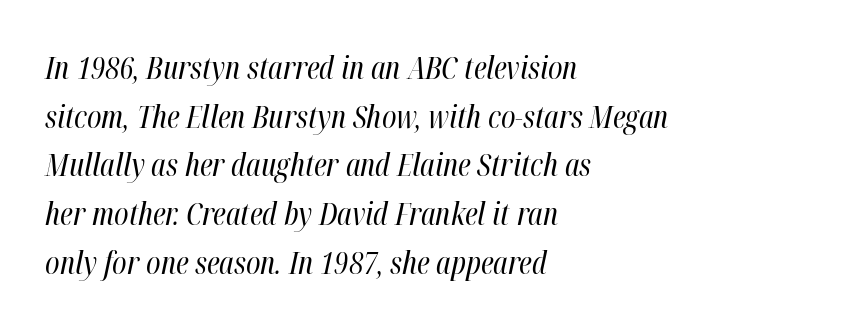
Q: Is the text bold? A: No.
Q: Is the text italic (slanted)? A: Yes, it leans right by about 12 degrees.
Q: Is the text underlined? A: No.
Q: How is the paragraph aligned? A: Left-aligned.
Q: Is the spacing between letters normal or unusually wide? A: Normal.
Q: Is the spacing between lines tight, normal or loose? A: Normal.
Q: Width (condensed, normal, or wide)? A: Condensed.
Q: Stroke contrast? A: High.
Q: x-height? A: Medium.
Q: Monospaced? A: No.
